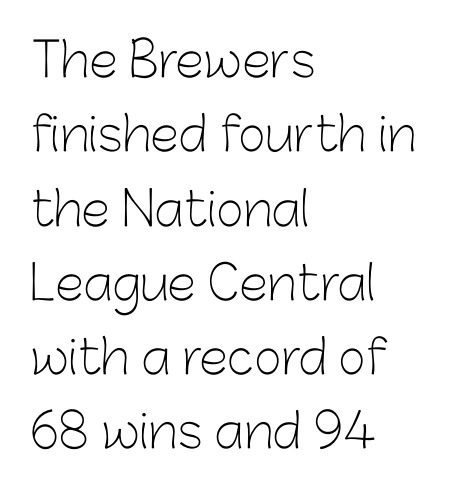
{"serif": "no", "italic": "no", "bold": "no", "weight": "light", "width": "normal", "stroke_contrast": "low", "x_height": "medium", "monospaced": "no", "underline": "no", "align": "left", "line_spacing": "normal", "line_spacing_ratio": 1.58, "letter_spacing": "normal", "letter_spacing_em": 0.0, "glyph_px": 47}
